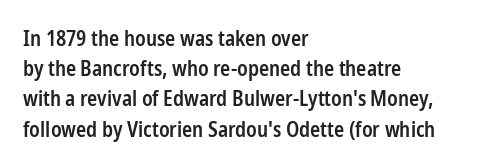
Vertical spacing — default. These lines stack with their left ends in a neat column. A typesetter would mark this as roman, not italic. Only glyphs here, with clear space below each row. What stands out about the letter spacing? Nothing — it is the standard amount.
